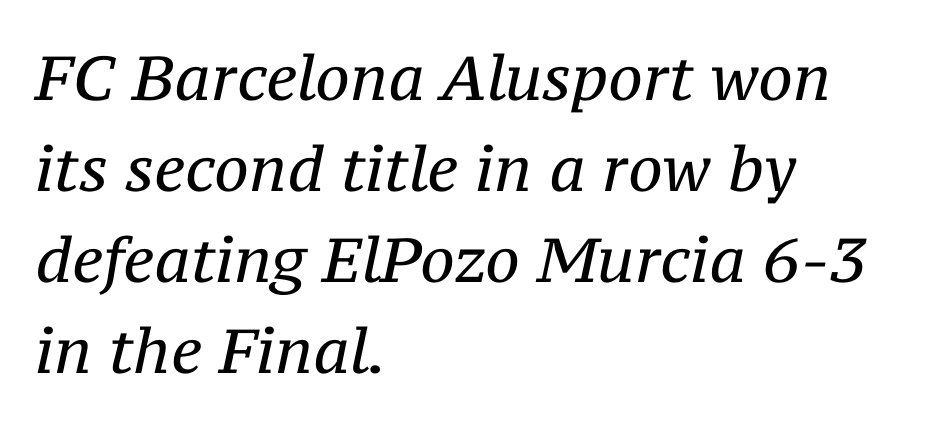
{"serif": "yes", "italic": "yes", "lean": "right", "slant_degrees": 12, "bold": "no", "weight": "regular", "width": "normal", "stroke_contrast": "medium", "x_height": "medium", "monospaced": "no", "underline": "no", "align": "left", "line_spacing": "normal", "line_spacing_ratio": 1.47, "letter_spacing": "normal", "letter_spacing_em": 0.0, "glyph_px": 62}
